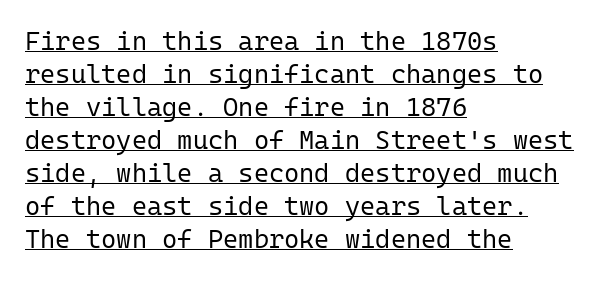
{"italic": "no", "bold": "no", "underline": "yes", "align": "left", "line_spacing": "normal", "line_spacing_ratio": 1.27, "letter_spacing": "normal", "letter_spacing_em": 0.0, "glyph_px": 26}
